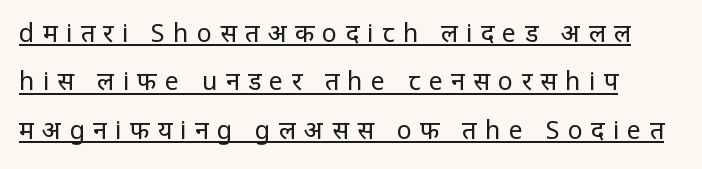
Between one letter and the next there's a generous, obvious gap. Baseline-to-baseline distance is far greater than the letter height. You can tell it's not italic because the verticals are truly vertical. A continuous stroke trails under the words, as in a hyperlink. Caption: face not bold, strokes unweighted.
